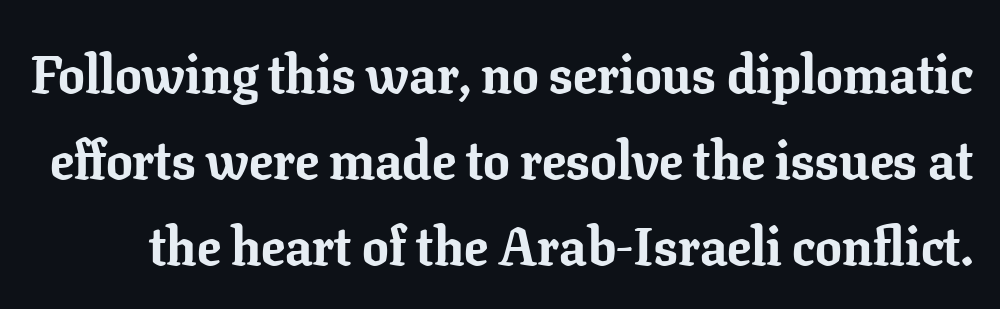
{"serif": "yes", "italic": "no", "bold": "yes", "weight": "bold", "width": "normal", "stroke_contrast": "low", "x_height": "medium", "monospaced": "no", "underline": "no", "line_spacing": "normal", "line_spacing_ratio": 1.62, "letter_spacing": "normal", "letter_spacing_em": 0.0, "glyph_px": 53}
